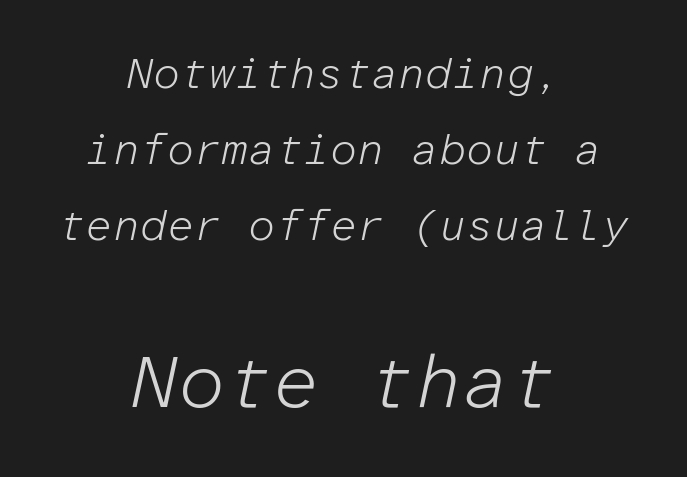
{"italic": "yes", "lean": "right", "slant_degrees": 12, "bold": "no", "weight": "light", "width": "normal", "stroke_contrast": "low", "x_height": "medium", "monospaced": "yes", "underline": "no", "align": "center", "line_spacing_ratio": 1.77, "letter_spacing": "normal", "letter_spacing_em": 0.0, "larger_block": "second", "size_ratio": 1.74, "glyph_px": 75}
